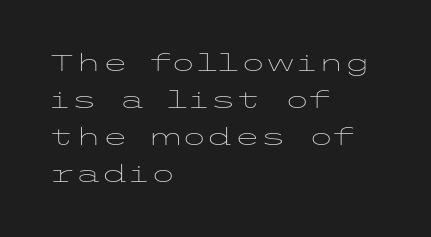
{"italic": "no", "bold": "no", "underline": "no", "align": "left", "line_spacing": "normal", "line_spacing_ratio": 1.54, "letter_spacing": "normal", "letter_spacing_em": 0.0, "glyph_px": 24}
